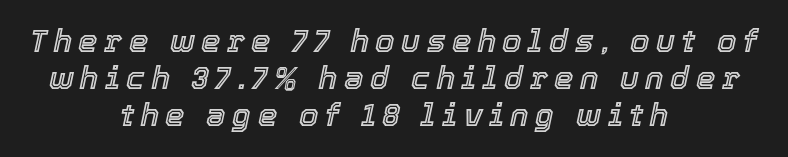
Q: Is the text italic (slanted)? A: Yes, it leans right by about 12 degrees.
Q: Is the text underlined? A: No.
Q: How is the paragraph aligned? A: Centered.
Q: Is the spacing between letters normal or unusually wide? A: Unusually wide.
Q: Width (condensed, normal, or wide)? A: Normal.
Q: x-height? A: Medium.
Q: Monospaced? A: No.
